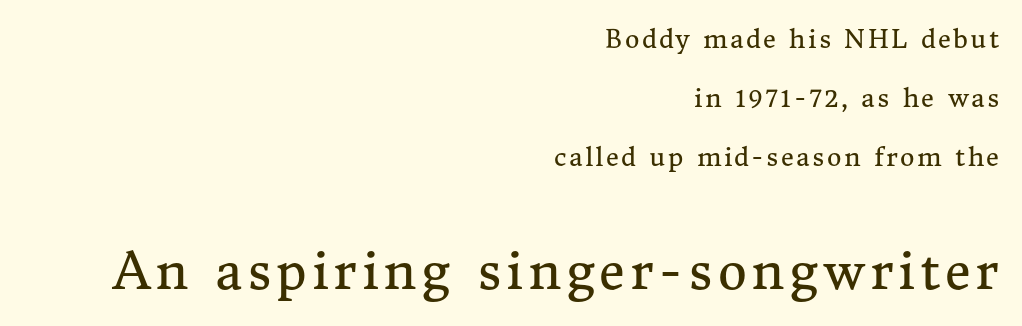
Q: Is the text bold? A: No.
Q: Is the text italic (slanted)? A: No, it is upright.
Q: Is the typeface a serif or a sans-serif typeface? A: Serif.
Q: Is the text underlined? A: No.
Q: How is the paragraph aligned? A: Right-aligned.
Q: Is the spacing between lines tight, normal or loose? A: Loose.
Q: Which block of text is set in a larger size, the first (top) or the second (bottom)? A: The second (bottom) one.
Q: Width (condensed, normal, or wide)? A: Normal.
Q: Stroke contrast? A: Medium.
Q: x-height? A: Medium.
Q: Monospaced? A: No.
